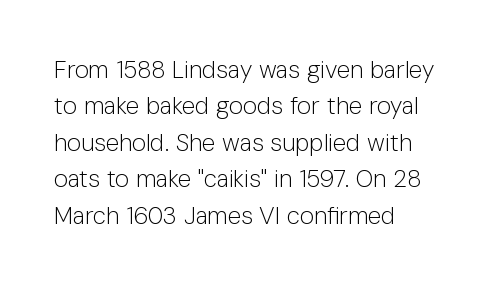
The image shows 24 px text type, upright; set left-aligned, normal line spacing (1.52x), normal letter spacing, not underlined.
